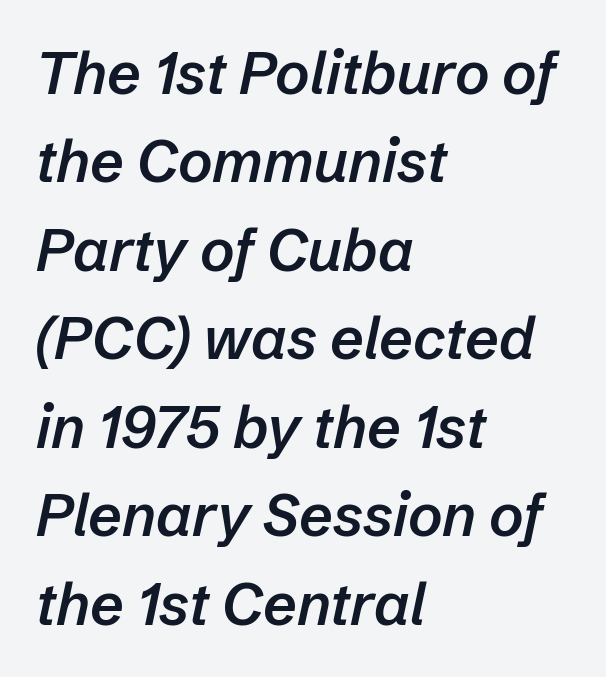
The image shows 59 px semibold type, italic (leaning right); set left-aligned, normal line spacing (1.5x), normal letter spacing, not underlined; low stroke contrast and a medium x-height.
